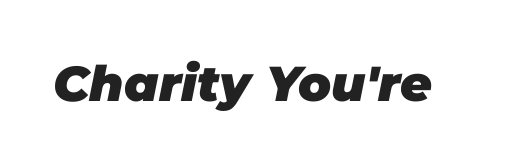
The image shows 49 px heavy type, italic (leaning right); set normal letter spacing, not underlined; low stroke contrast and a large x-height.
